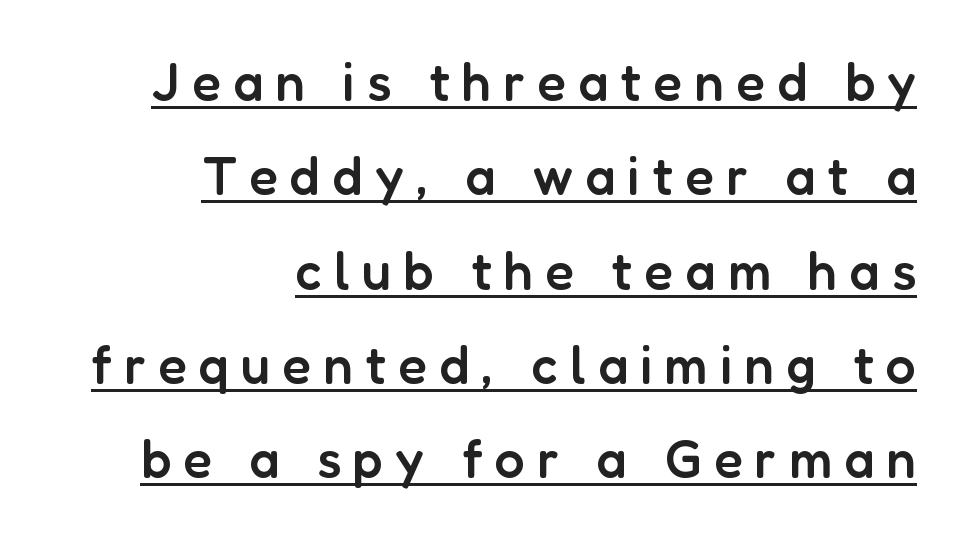
Underline: present. Examine the stroke ends and you'll find no serifs. A student would call this right alignment; a typographer would say flush right, rag left. These lines were composed using upright roman letters.
